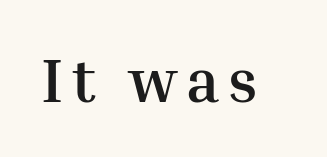
This is serif lettering, the kind often seen in printed books. Nope, not italic — everything's standing straight. Underlining? Definitely not there. Set as a true bold cut, around the 700 mark. Do the characters align in a grid? No, the font is proportional.
